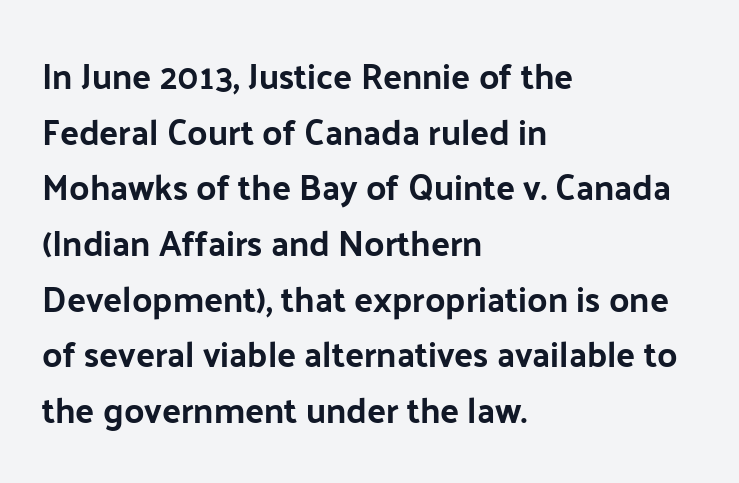
This sample has the flowing, uneven cadence of proportional lettering. The strokes are fattened all the way to bold. Here the glyphs are tracked normally, forming tight word shapes. Just letters on the line, the space beneath them empty. Regarding leading, the lines here are spaced in the standard way.
